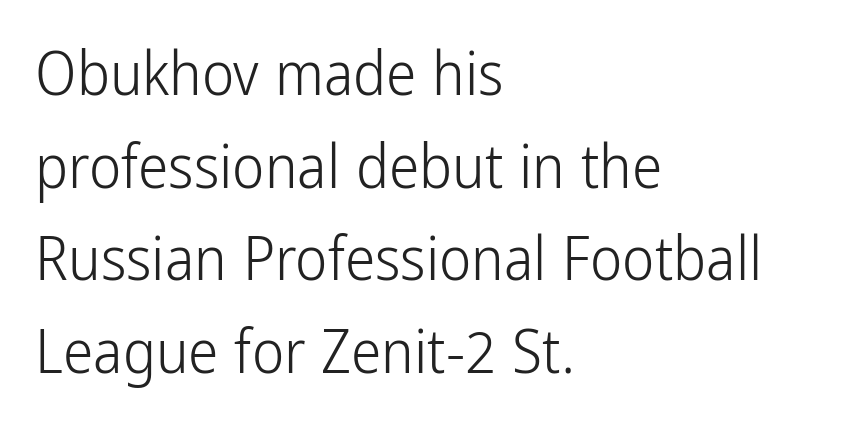
Is this a fixed-width face? No — the glyphs have proportional, varying widths. Descender tails drop into unmarked territory. Which margin do the lines hug? The left one — the right edge is uneven. Is there any slant? The stems are plumb.
